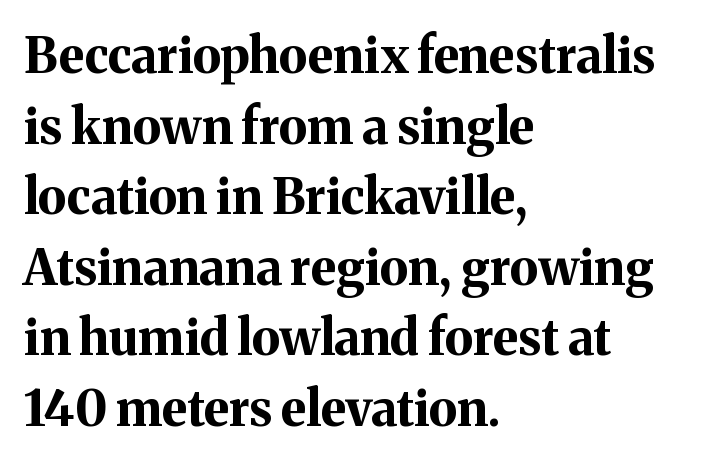
The font is running at its bold setting. The rendering uses natural spacing where letterforms have individual widths. Posture: vertical. Font category for this specimen: serif.
